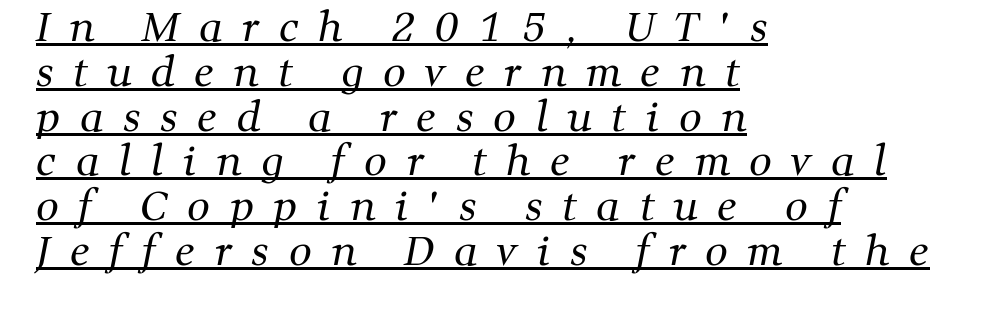
Q: Is the text bold? A: No.
Q: Is the typeface a serif or a sans-serif typeface? A: Serif.
Q: Is the text underlined? A: Yes.
Q: How is the paragraph aligned? A: Left-aligned.
Q: Is the spacing between letters normal or unusually wide? A: Unusually wide.
Q: Is the spacing between lines tight, normal or loose? A: Tight.
Q: Width (condensed, normal, or wide)? A: Normal.
Q: Stroke contrast? A: Medium.
Q: x-height? A: Medium.
Q: Monospaced? A: No.
